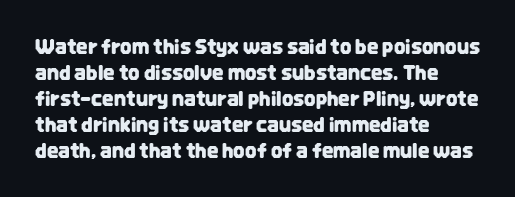
The image shows 20 px text type, upright; set left-aligned, normal line spacing (1.3x), normal letter spacing, not underlined.
